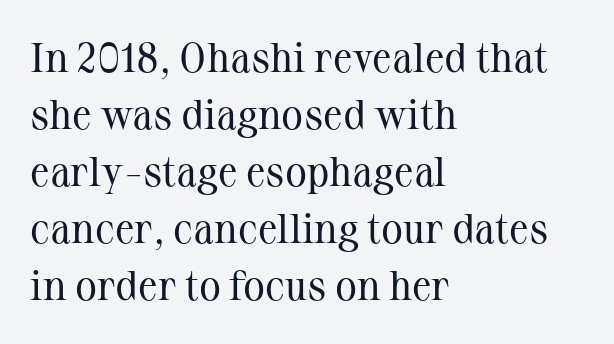
Anything drawn beneath the words? Only blank space. The horizontal fit of the characters is conventional and even. A serif font was chosen for this passage. Leftover space on each line is placed entirely after the last word. The strokes carry an ordinary text weight at most.
